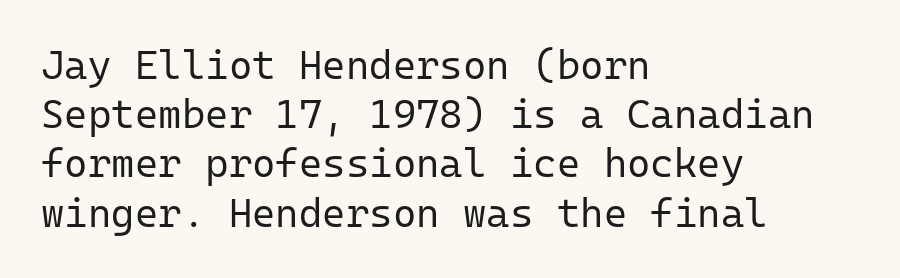
Q: Is the text bold? A: No.
Q: Is the text italic (slanted)? A: No, it is upright.
Q: Is the typeface a serif or a sans-serif typeface? A: Sans-serif.
Q: Is the text underlined? A: No.
Q: How is the paragraph aligned? A: Left-aligned.
Q: Is the spacing between letters normal or unusually wide? A: Normal.
Q: Width (condensed, normal, or wide)? A: Normal.
Q: Stroke contrast? A: Low.
Q: x-height? A: Medium.
Q: Monospaced? A: Yes.
